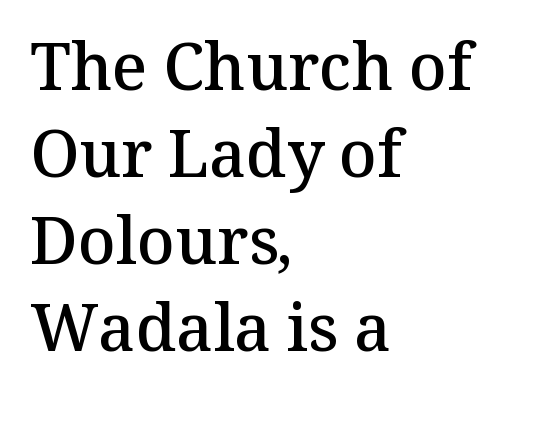
Q: Is the text bold? A: Semi-bold.
Q: Is the text italic (slanted)? A: No, it is upright.
Q: Is the typeface a serif or a sans-serif typeface? A: Serif.
Q: Is the text underlined? A: No.
Q: How is the paragraph aligned? A: Left-aligned.
Q: Is the spacing between letters normal or unusually wide? A: Normal.
Q: Is the spacing between lines tight, normal or loose? A: Normal.
Q: Width (condensed, normal, or wide)? A: Normal.
Q: Stroke contrast? A: Medium.
Q: x-height? A: Medium.
Q: Monospaced? A: No.
